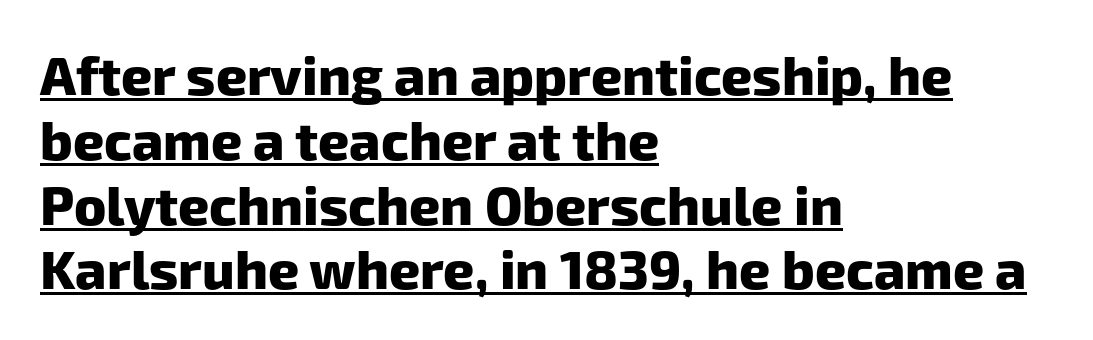
In CSS terms this would be text-align: left. Is this a fixed-width face? No — the glyphs have proportional, varying widths. How heavy is the stroke? Heavy — this is a bold. What decoration does the sample have? An underline.
